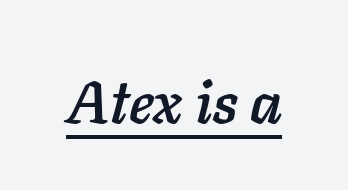
The image shows 60 px text type, italic (leaning right); set normal letter spacing, underlined; low stroke contrast and a medium x-height.
